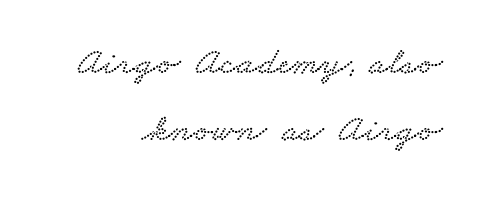
Q: Is the typeface a serif or a sans-serif typeface? A: Serif.
Q: Is the text underlined? A: No.
Q: How is the paragraph aligned? A: Right-aligned.
Q: Is the spacing between letters normal or unusually wide? A: Normal.
Q: Width (condensed, normal, or wide)? A: Wide.
Q: Stroke contrast? A: Low.
Q: x-height? A: Small.
Q: Monospaced? A: No.
